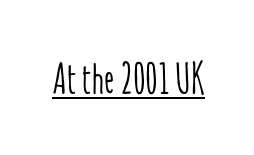
Q: Is the text italic (slanted)? A: No, it is upright.
Q: Is the text underlined? A: Yes.
Q: Is the spacing between letters normal or unusually wide? A: Normal.
Q: Width (condensed, normal, or wide)? A: Condensed.
Q: Stroke contrast? A: Low.
Q: x-height? A: Medium.
Q: Monospaced? A: No.
